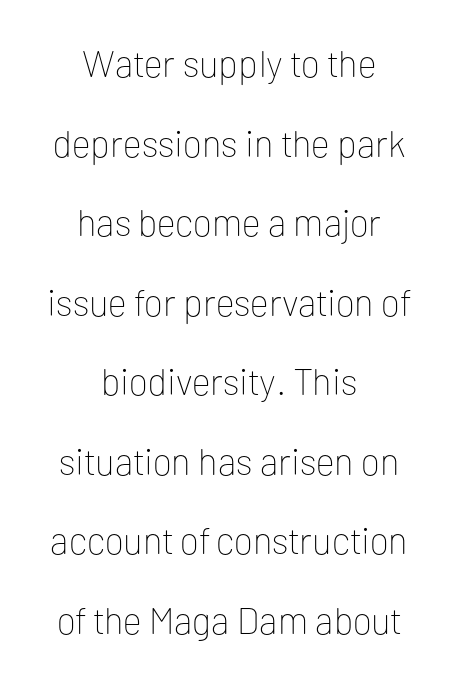
{"serif": "no", "italic": "no", "bold": "no", "weight": "thin", "width": "normal", "stroke_contrast": "low", "x_height": "medium", "monospaced": "no", "underline": "no", "align": "center", "line_spacing": "loose", "line_spacing_ratio": 2.15, "letter_spacing": "normal", "letter_spacing_em": 0.0, "glyph_px": 37}
